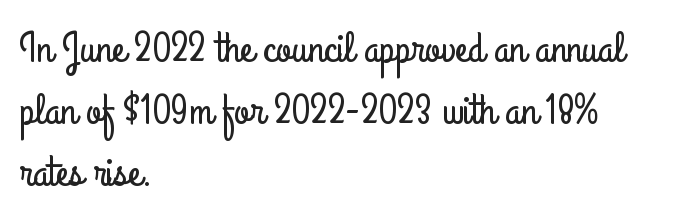
Q: Is the typeface a serif or a sans-serif typeface? A: Sans-serif.
Q: Is the text underlined? A: No.
Q: How is the paragraph aligned? A: Left-aligned.
Q: Is the spacing between letters normal or unusually wide? A: Normal.
Q: Is the spacing between lines tight, normal or loose? A: Normal.
Q: Width (condensed, normal, or wide)? A: Condensed.
Q: Stroke contrast? A: Low.
Q: x-height? A: Small.
Q: Monospaced? A: No.
